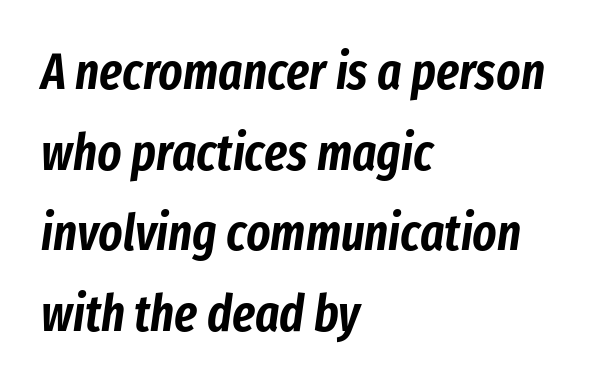
Q: Is the text italic (slanted)? A: Yes, it leans right by about 8 degrees.
Q: Is the text underlined? A: No.
Q: How is the paragraph aligned? A: Left-aligned.
Q: Is the spacing between letters normal or unusually wide? A: Normal.
Q: Is the spacing between lines tight, normal or loose? A: Normal.
Q: Width (condensed, normal, or wide)? A: Condensed.
Q: Stroke contrast? A: Low.
Q: x-height? A: Medium.
Q: Monospaced? A: No.
